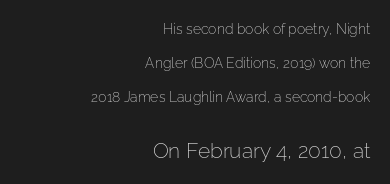
{"italic": "no", "bold": "no", "underline": "no", "align": "right", "line_spacing": "loose", "line_spacing_ratio": 2.42, "letter_spacing": "normal", "letter_spacing_em": 0.0, "larger_block": "second", "size_ratio": 1.5, "glyph_px": 21}
